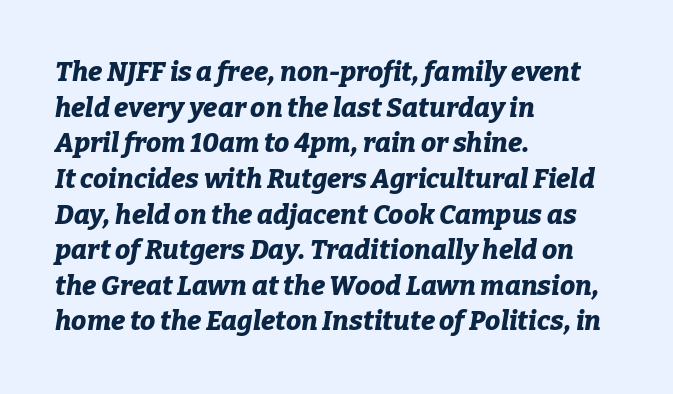
Horizontally, the lines are justified to the leading edge only. The specimen omits any rule beneath the text block's lines. Glyph-to-glyph distance matches everyday printed text. These lines were composed using italics.
